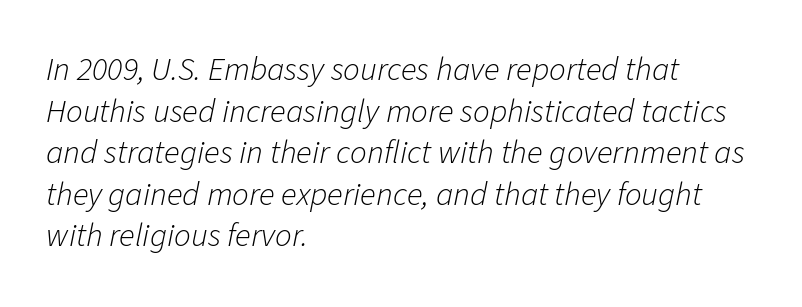
Q: Is the text bold? A: No.
Q: Is the text italic (slanted)? A: Yes, it leans right by about 11 degrees.
Q: Is the text underlined? A: No.
Q: How is the paragraph aligned? A: Left-aligned.
Q: Is the spacing between letters normal or unusually wide? A: Normal.
Q: Is the spacing between lines tight, normal or loose? A: Normal.
Q: Width (condensed, normal, or wide)? A: Normal.
Q: Stroke contrast? A: Low.
Q: x-height? A: Medium.
Q: Monospaced? A: No.
